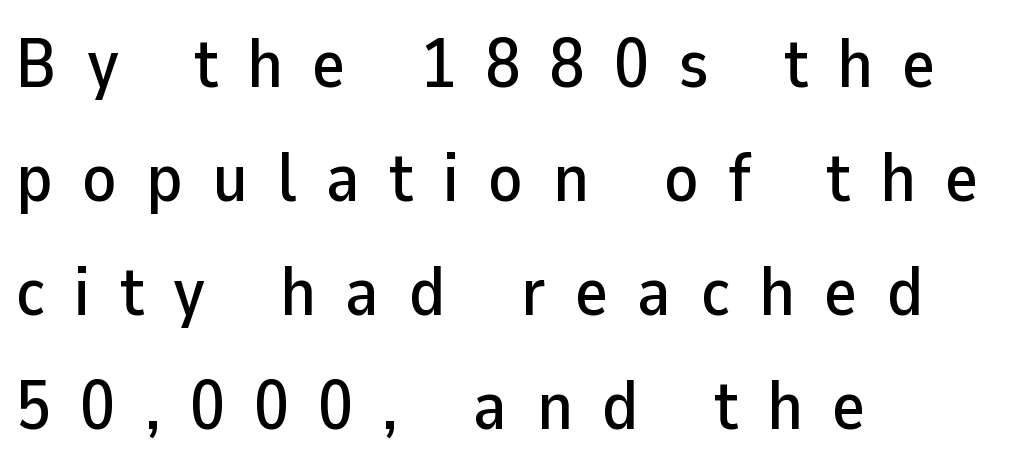
Q: Is the text italic (slanted)? A: No, it is upright.
Q: Is the typeface a serif or a sans-serif typeface? A: Sans-serif.
Q: Is the text underlined? A: No.
Q: How is the paragraph aligned? A: Left-aligned.
Q: Is the spacing between letters normal or unusually wide? A: Unusually wide.
Q: Is the spacing between lines tight, normal or loose? A: Normal.
Q: Width (condensed, normal, or wide)? A: Normal.
Q: Stroke contrast? A: Low.
Q: x-height? A: Medium.
Q: Monospaced? A: No.
